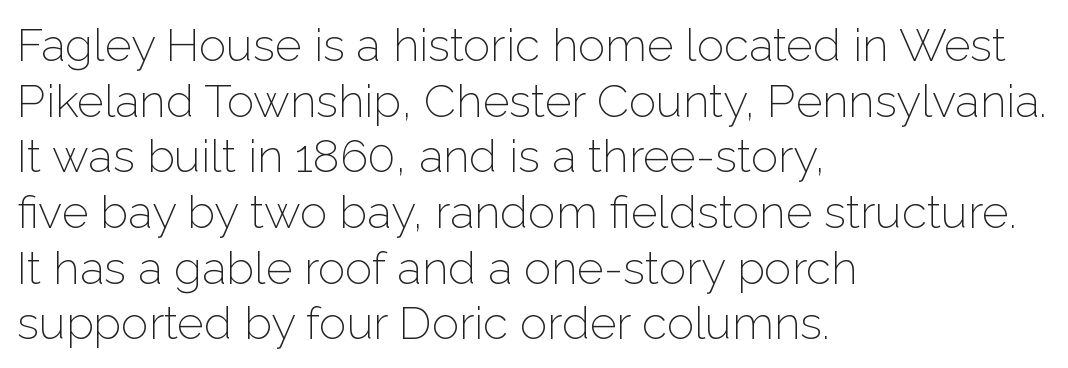
Beneath every word, the page is bare. Heaviness? Minimal to ordinary, like unemphasized prose. Line starts are locked; line ends wander. Here the glyphs are tracked normally, forming tight word shapes.
